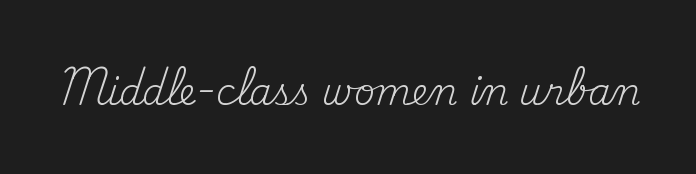
Q: Is the text bold? A: No.
Q: Is the text italic (slanted)? A: Yes.
Q: Is the typeface a serif or a sans-serif typeface? A: Serif.
Q: Is the text underlined? A: No.
Q: Is the spacing between letters normal or unusually wide? A: Normal.
Q: Width (condensed, normal, or wide)? A: Normal.
Q: Stroke contrast? A: Medium.
Q: x-height? A: Small.
Q: Monospaced? A: No.
